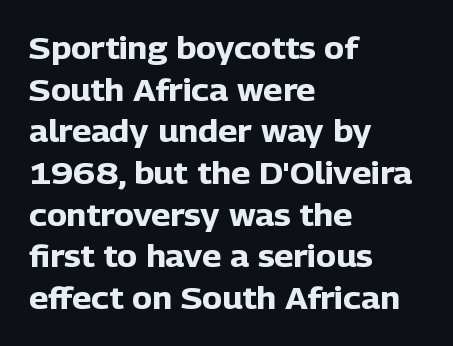
Typographically, this falls in the sans-serif category. Note the varied advance widths — an 'i' is clearly narrower than an 'm'. The setting favours the left margin, as ordinary paragraphs usually do. Glyph-to-glyph distance matches everyday printed text. The axis of the letterforms is exactly vertical. The passage shown is emphatically bold.
